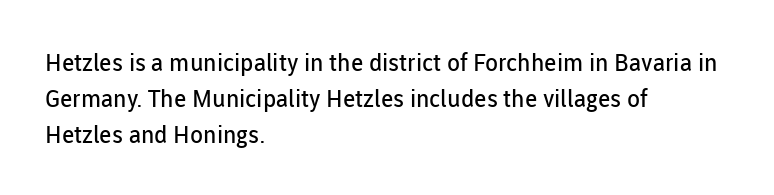
The setting favours the left margin, as ordinary paragraphs usually do. Upright lettering throughout. Letter spacing: default. No chunkiness to these letters — they're not bold.
